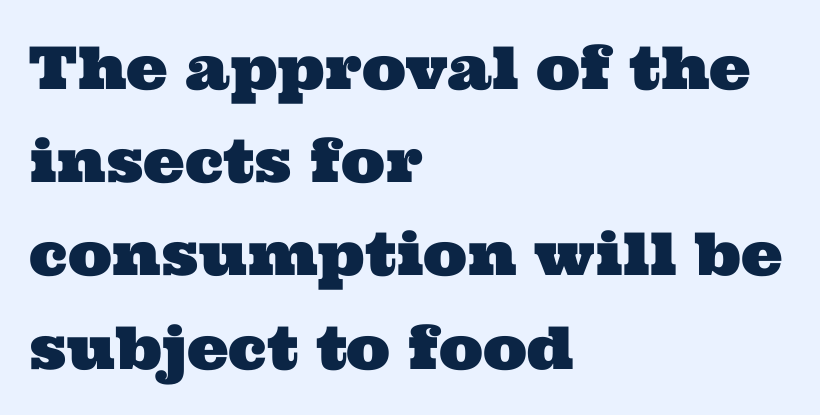
{"serif": "yes", "width": "wide", "stroke_contrast": "medium", "x_height": "medium", "monospaced": "no", "underline": "no", "align": "left", "line_spacing": "normal", "line_spacing_ratio": 1.58, "letter_spacing": "normal", "letter_spacing_em": 0.0, "glyph_px": 59}
